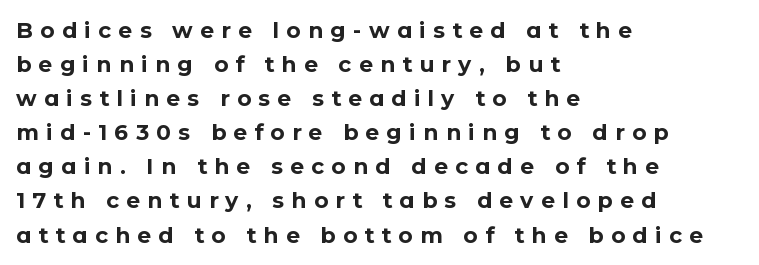
{"italic": "no", "bold": "yes", "underline": "no", "align": "left", "line_spacing": "normal", "line_spacing_ratio": 1.55, "letter_spacing": "wide", "letter_spacing_em": 0.33, "glyph_px": 22}
